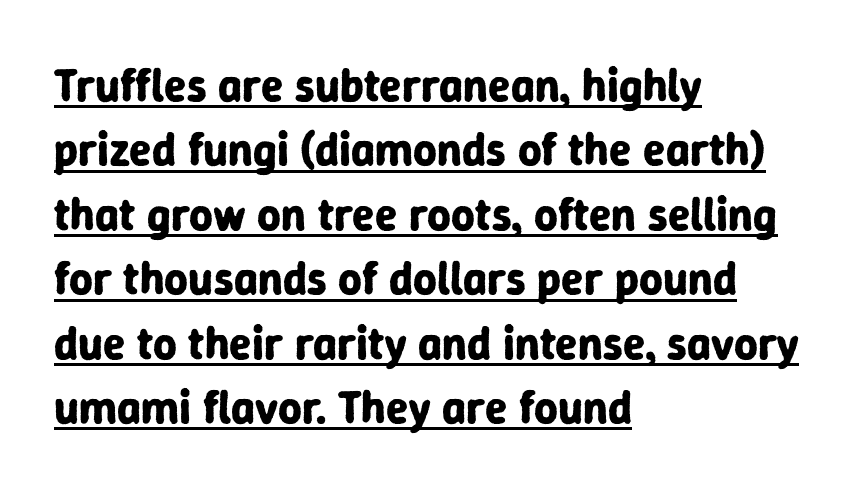
The image shows 46 px bold sans-serif type, upright; set left-aligned, normal line spacing (1.4x), normal letter spacing, underlined; low stroke contrast and a medium x-height.
